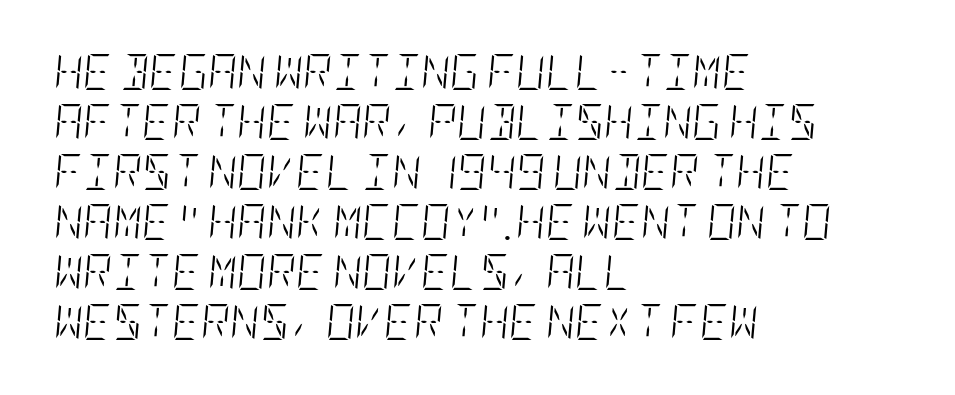
Q: Is the text bold? A: No.
Q: Is the text italic (slanted)? A: Yes, it leans right by about 5 degrees.
Q: Is the text underlined? A: No.
Q: How is the paragraph aligned? A: Left-aligned.
Q: Is the spacing between letters normal or unusually wide? A: Normal.
Q: Is the spacing between lines tight, normal or loose? A: Normal.
Q: Width (condensed, normal, or wide)? A: Condensed.
Q: Stroke contrast? A: Low.
Q: x-height? A: Large.
